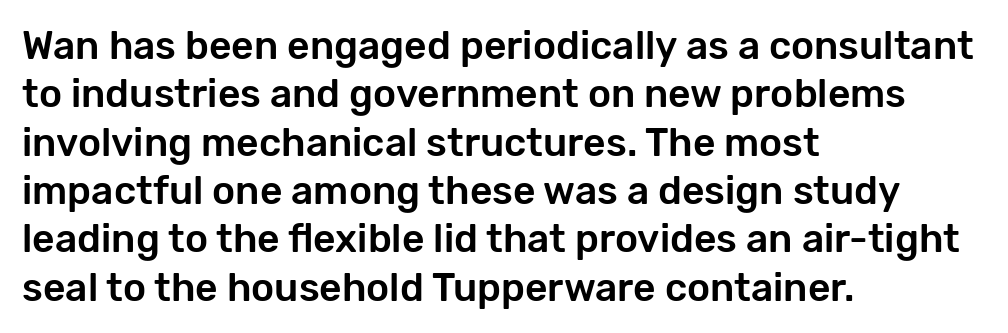
The image shows 39 px sans-serif type, upright; set left-aligned, line spacing 1.24x, normal letter spacing, not underlined; low stroke contrast and a medium x-height.
